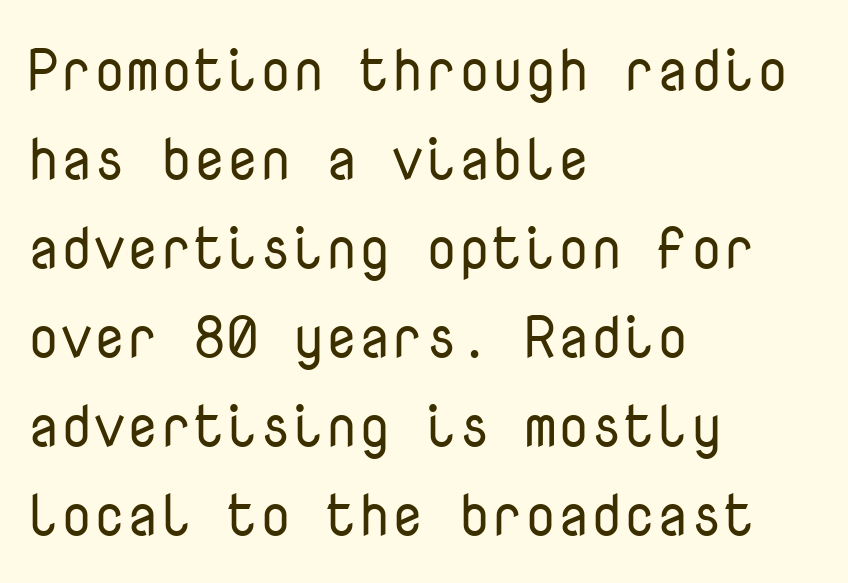
The image shows 59 px regular-weight sans-serif type, upright, monospaced; set left-aligned, normal line spacing (1.51x), normal letter spacing, not underlined; low stroke contrast and a medium x-height.
